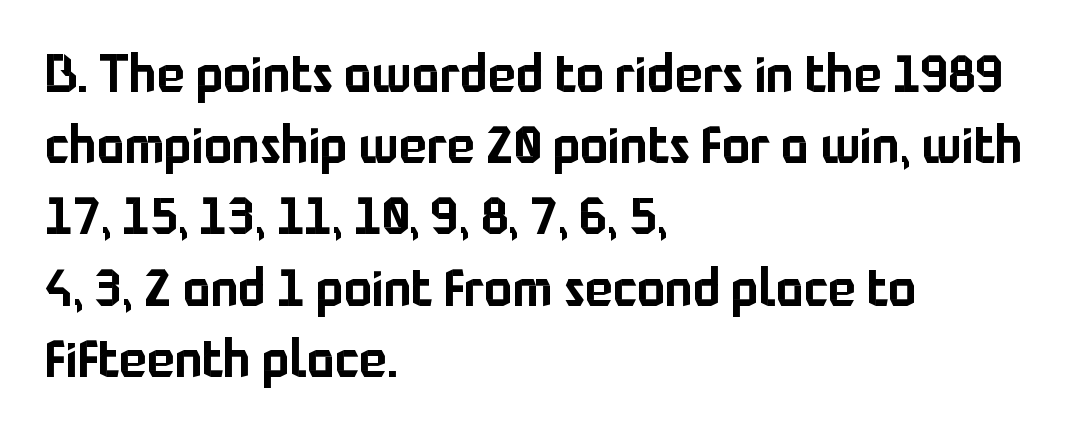
The image shows 52 px sans-serif type, upright; set left-aligned, normal line spacing (1.37x), normal letter spacing, not underlined; low stroke contrast and a medium x-height.
